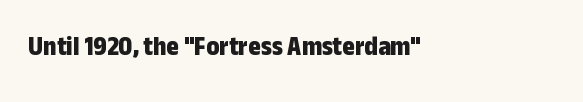
The image shows 27 px bold type, upright; set left-aligned, normal letter spacing, not underlined.
